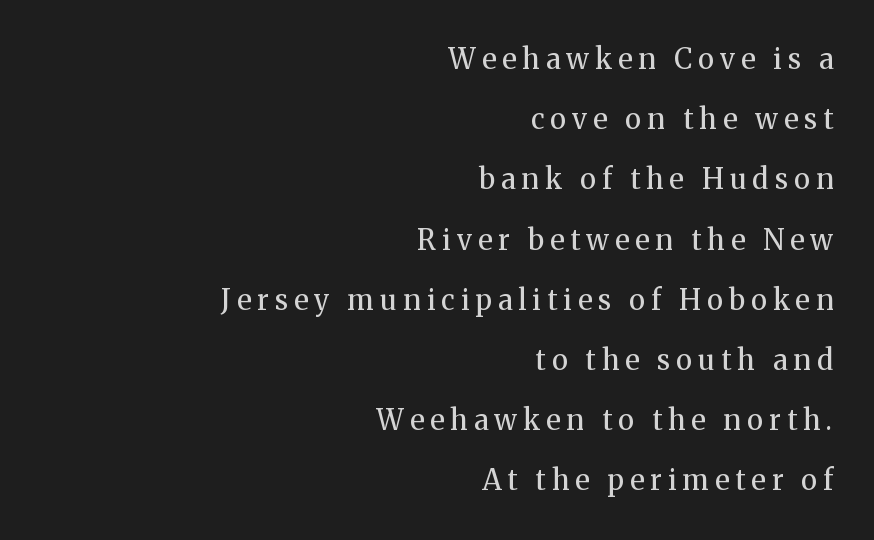
The image shows 28 px regular-weight serif type, upright; set right-aligned, loose line spacing (2.15x), unusually wide letter spacing (+0.22 em), not underlined; medium stroke contrast and a medium x-height.
